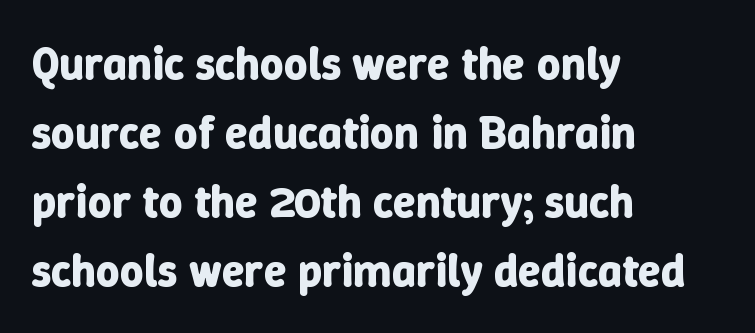
Q: Is the text bold? A: Yes.
Q: Is the text italic (slanted)? A: No, it is upright.
Q: Is the text underlined? A: No.
Q: How is the paragraph aligned? A: Left-aligned.
Q: Is the spacing between letters normal or unusually wide? A: Normal.
Q: Is the spacing between lines tight, normal or loose? A: Normal.
Q: Width (condensed, normal, or wide)? A: Normal.
Q: Stroke contrast? A: Low.
Q: x-height? A: Medium.
Q: Monospaced? A: No.
